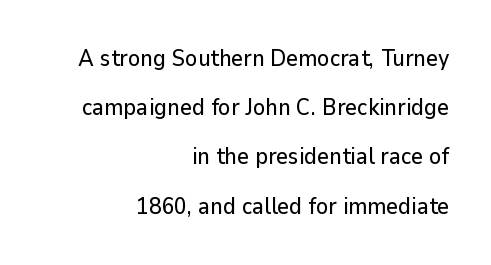
{"italic": "no", "underline": "no", "align": "right", "line_spacing": "loose", "line_spacing_ratio": 2.14, "letter_spacing": "normal", "letter_spacing_em": 0.0, "glyph_px": 23}
